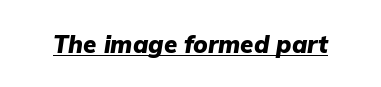
The image shows 24 px bold type, italic (leaning right); set normal letter spacing, underlined.
